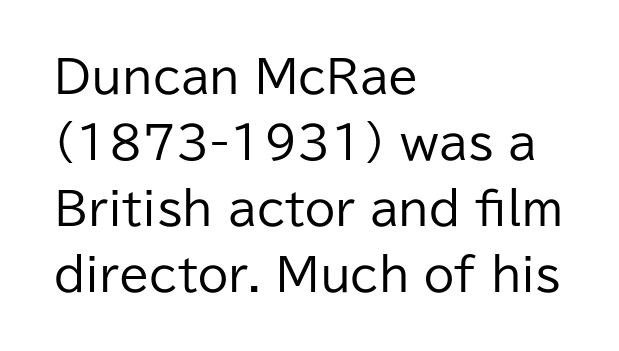
The image shows 44 px regular-weight sans-serif type, upright; set left-aligned, normal line spacing (1.5x), normal letter spacing, not underlined; low stroke contrast and a medium x-height.
